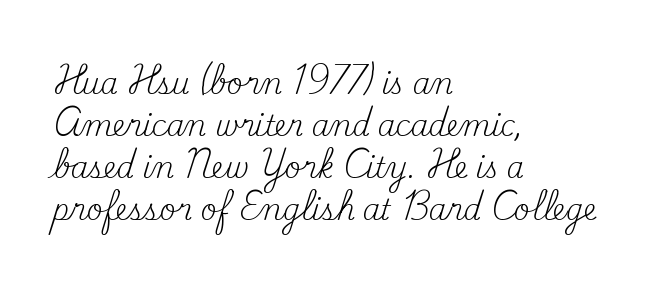
Note: serifs present on the glyphs. The setting favours the left margin, as ordinary paragraphs usually do. The rendering keeps characters at their native spacing. Ink coverage per letter is moderate at most. These lines sit exactly where default settings would place them.
